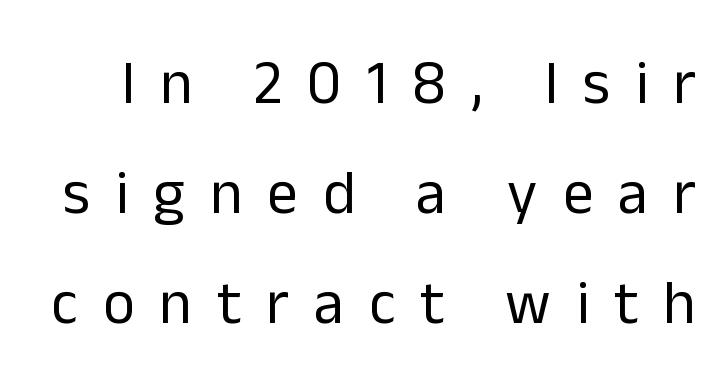
Students, note that the glyphs here are deliberately spaced far apart. The typography opts for an upright posture over an oblique one. The foot of each line stays bare and open. Font category for this specimen: sans-serif. Weight: in the light-to-regular range. Do the characters align in a grid? No, the font is proportional.
